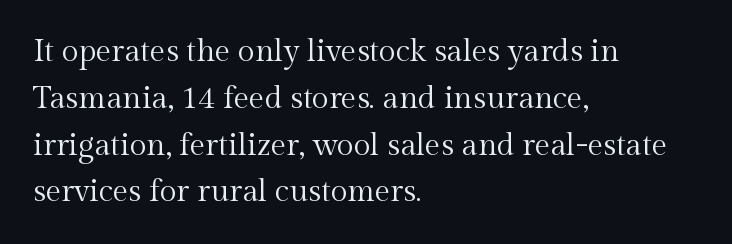
The image shows 31 px regular-weight serif type, upright; set left-aligned, normal line spacing (1.51x), normal letter spacing, not underlined; a medium x-height.
